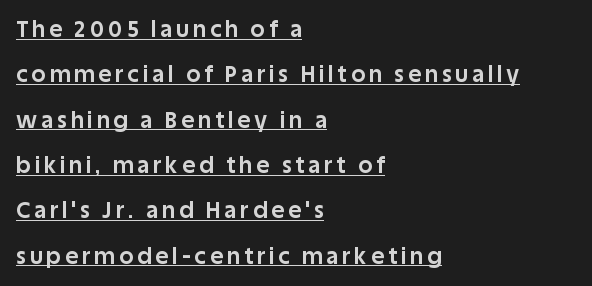
The image shows 22 px bold type, upright; set left-aligned, loose line spacing (2.06x), underlined.
